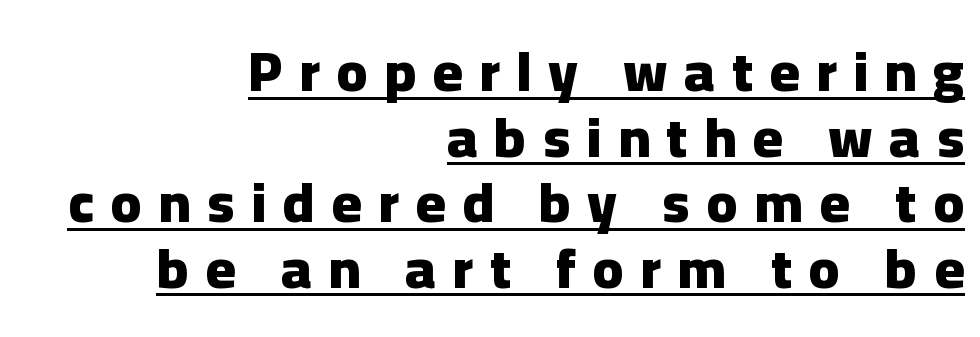
Q: Is the text bold? A: Yes.
Q: Is the text italic (slanted)? A: No, it is upright.
Q: Is the typeface a serif or a sans-serif typeface? A: Sans-serif.
Q: Is the text underlined? A: Yes.
Q: How is the paragraph aligned? A: Right-aligned.
Q: Is the spacing between letters normal or unusually wide? A: Unusually wide.
Q: Is the spacing between lines tight, normal or loose? A: Tight.
Q: Width (condensed, normal, or wide)? A: Normal.
Q: Stroke contrast? A: Low.
Q: x-height? A: Medium.
Q: Monospaced? A: No.
